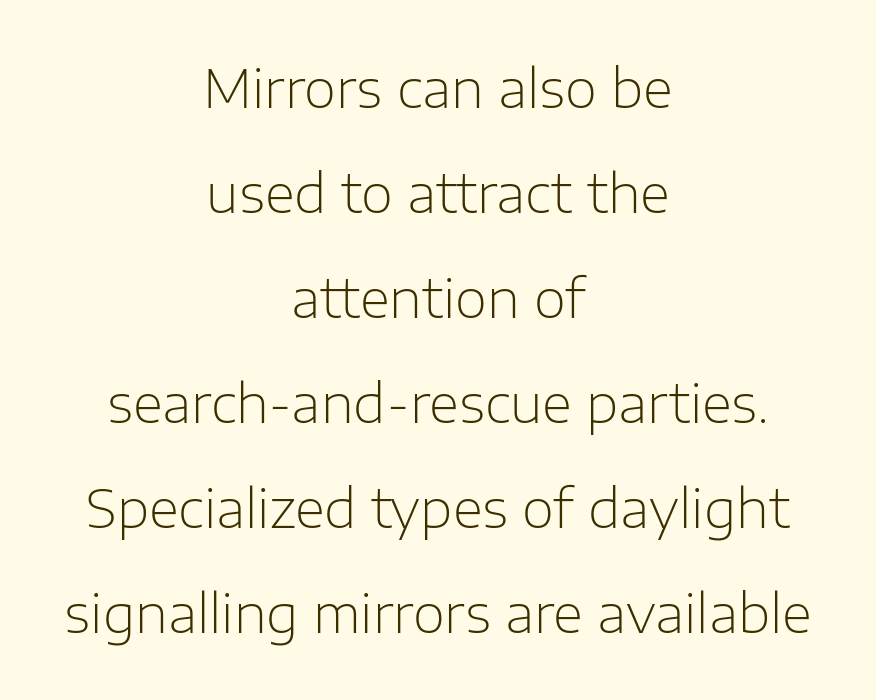
Q: Is the text bold? A: No.
Q: Is the text italic (slanted)? A: No, it is upright.
Q: Is the typeface a serif or a sans-serif typeface? A: Sans-serif.
Q: Is the text underlined? A: No.
Q: How is the paragraph aligned? A: Centered.
Q: Is the spacing between letters normal or unusually wide? A: Normal.
Q: Is the spacing between lines tight, normal or loose? A: Loose.
Q: Width (condensed, normal, or wide)? A: Normal.
Q: Stroke contrast? A: Low.
Q: x-height? A: Medium.
Q: Monospaced? A: No.
